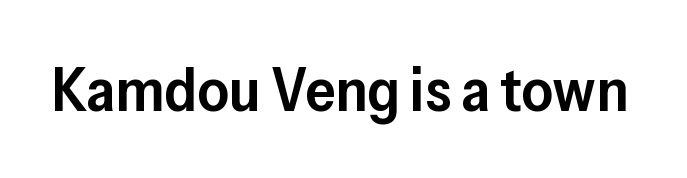
The image shows 61 px semibold sans-serif type, upright; set normal letter spacing, not underlined; low stroke contrast and a medium x-height.
